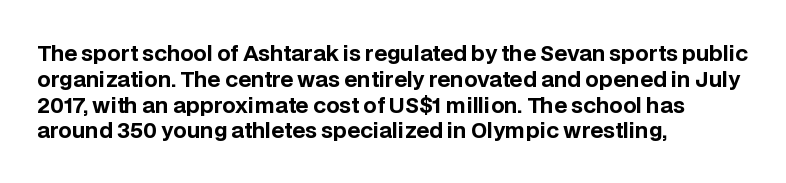
The image shows 21 px bold type, upright; set left-aligned, line spacing 1.23x, normal letter spacing, not underlined.
